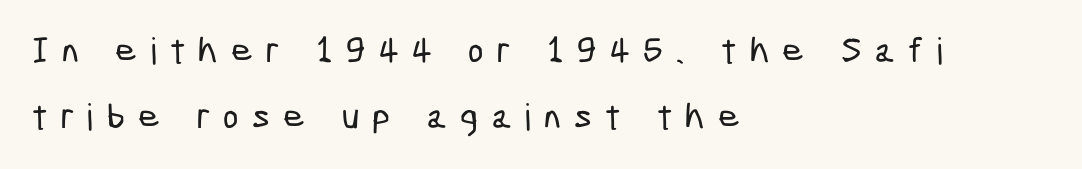
{"serif": "no", "width": "condensed", "stroke_contrast": "low", "x_height": "medium", "monospaced": "no", "underline": "no", "align": "left", "line_spacing_ratio": 1.79, "letter_spacing": "wide", "letter_spacing_em": 0.36, "glyph_px": 37}
